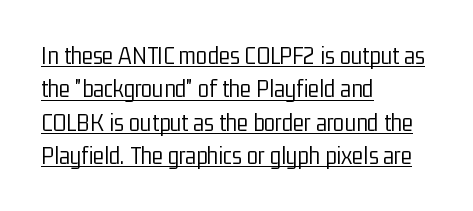
The image shows 26 px text type, upright; set left-aligned, normal line spacing (1.28x), normal letter spacing, underlined.
